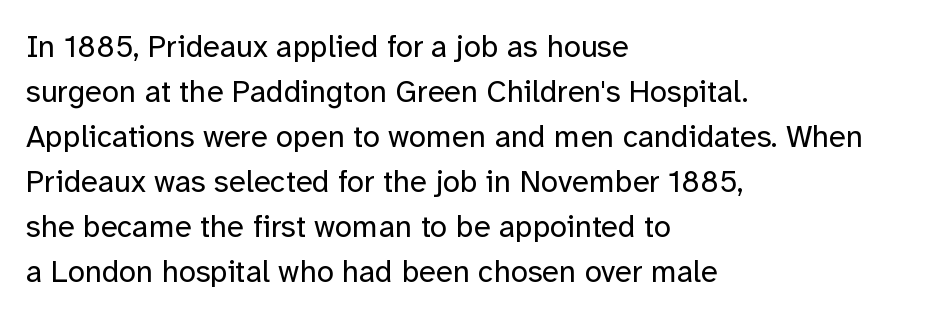
{"serif": "no", "italic": "no", "bold": "no", "weight": "regular", "width": "normal", "stroke_contrast": "low", "x_height": "medium", "monospaced": "no", "underline": "no", "align": "left", "line_spacing": "normal", "line_spacing_ratio": 1.45, "letter_spacing": "normal", "letter_spacing_em": 0.0, "glyph_px": 31}
